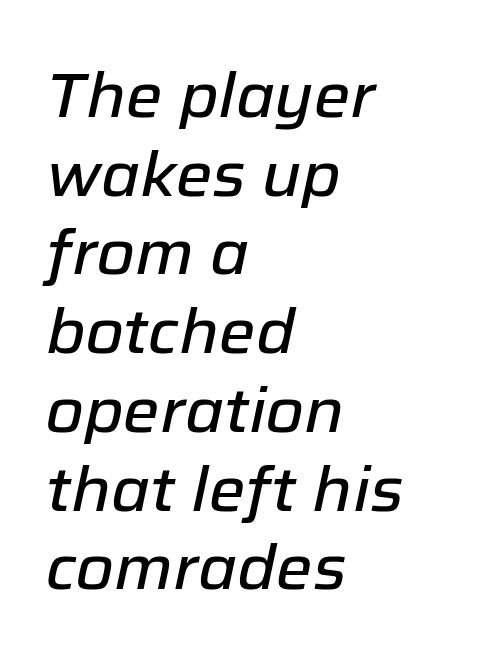
The image shows 62 px text type, italic (leaning right); set left-aligned, normal line spacing (1.27x), normal letter spacing, not underlined; low stroke contrast and a medium x-height.
